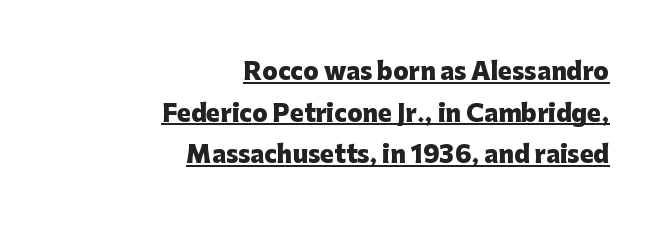
The lines are quadded right. The horizontal fit of the characters is conventional and even. The face used here has the dense, thick strokes of a bold. The specimen reads as upright at a glance. Emphasis is given by a line drawn under the lettering.
